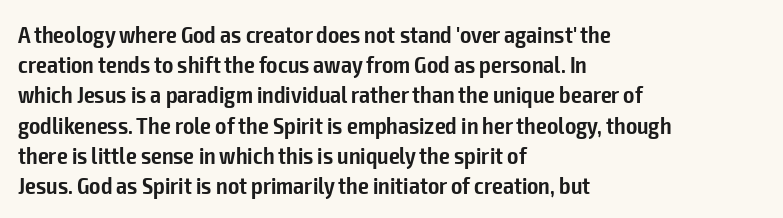
Q: Is the text bold? A: Semi-bold.
Q: Is the text italic (slanted)? A: No, it is upright.
Q: Is the text underlined? A: No.
Q: How is the paragraph aligned? A: Left-aligned.
Q: Is the spacing between letters normal or unusually wide? A: Normal.
Q: Is the spacing between lines tight, normal or loose? A: Normal.
